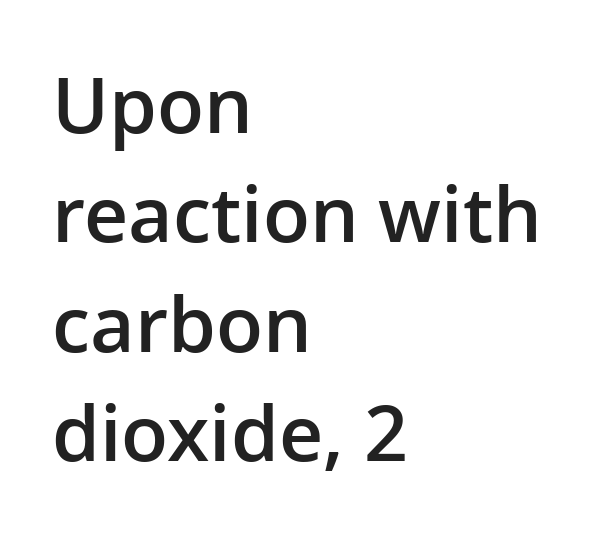
Every letter is mildly thick-stroked: semibold rather than bold. A typesetter would mark this as roman, not italic. Honestly, there is no underline to notice here at all. Does extra space separate the letters? No, they use regular spacing. This rendering employs a face without finishing strokes, i.e., a sans-serif. Reading down the column, the eye jumps a familiar distance to each next line.
